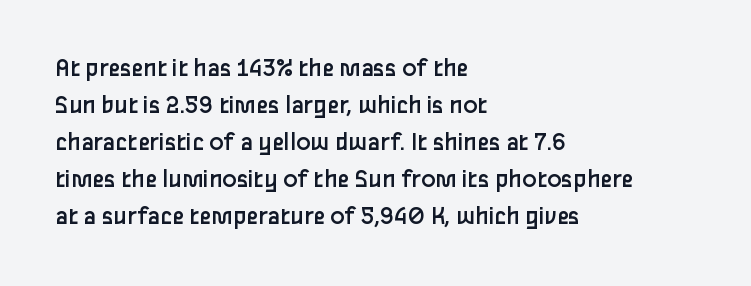
The image shows 27 px text type, upright; set left-aligned, normal line spacing (1.37x), normal letter spacing, not underlined.
